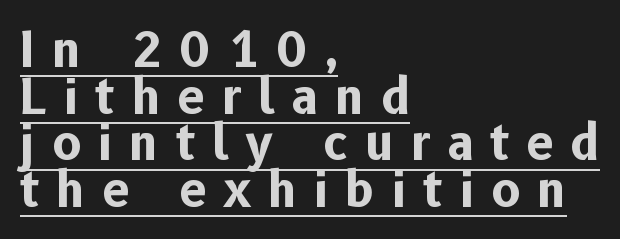
Q: Is the text bold? A: Yes.
Q: Is the text italic (slanted)? A: No, it is upright.
Q: Is the typeface a serif or a sans-serif typeface? A: Sans-serif.
Q: Is the text underlined? A: Yes.
Q: How is the paragraph aligned? A: Left-aligned.
Q: Is the spacing between letters normal or unusually wide? A: Unusually wide.
Q: Is the spacing between lines tight, normal or loose? A: Tight.
Q: Width (condensed, normal, or wide)? A: Normal.
Q: Stroke contrast? A: Low.
Q: x-height? A: Medium.
Q: Monospaced? A: No.
